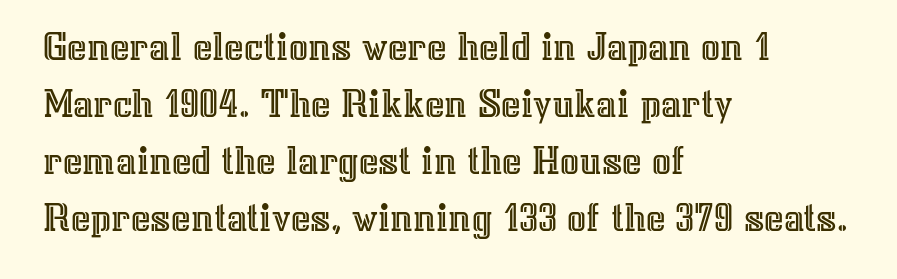
The image shows 42 px text type, upright; set left-aligned, normal line spacing (1.36x), normal letter spacing, not underlined; a medium x-height.
